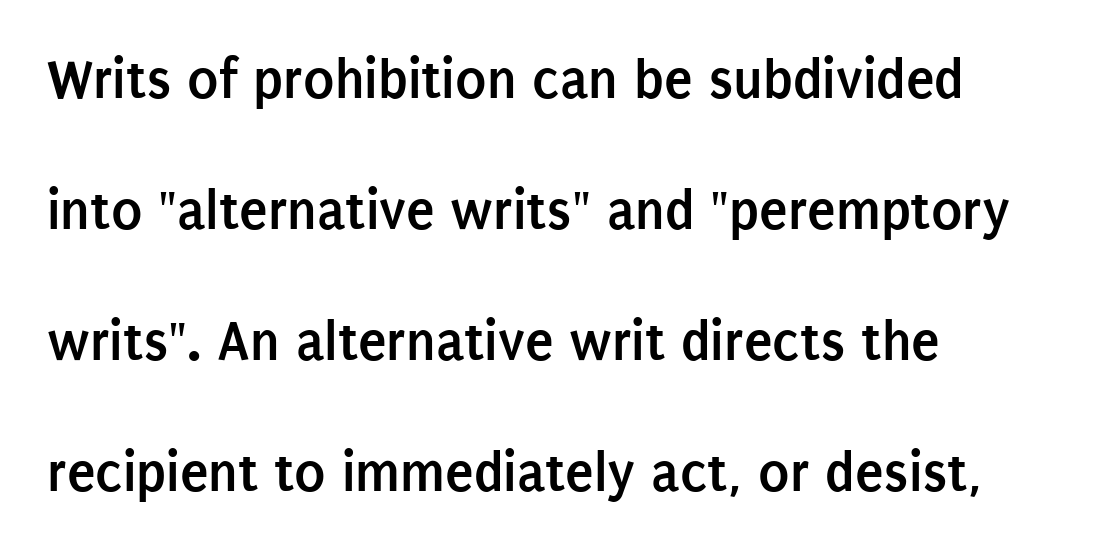
The image shows 58 px semibold, condensed sans-serif type, upright; set left-aligned, loose line spacing (2.26x), normal letter spacing, not underlined; low stroke contrast and a large x-height.
